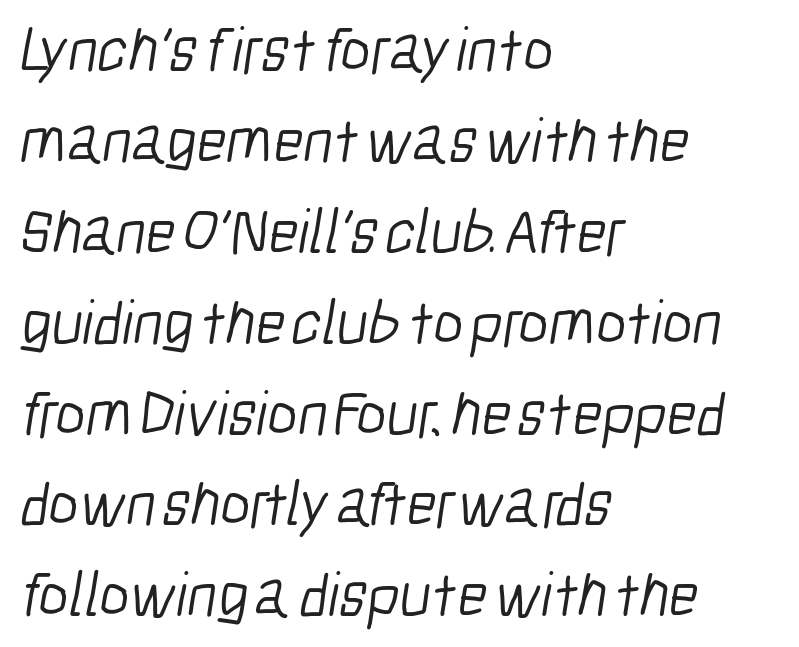
Q: Is the text bold? A: No.
Q: Is the typeface a serif or a sans-serif typeface? A: Sans-serif.
Q: Is the text underlined? A: No.
Q: How is the paragraph aligned? A: Left-aligned.
Q: Is the spacing between letters normal or unusually wide? A: Normal.
Q: Is the spacing between lines tight, normal or loose? A: Normal.
Q: Width (condensed, normal, or wide)? A: Condensed.
Q: Stroke contrast? A: Low.
Q: x-height? A: Medium.
Q: Monospaced? A: No.
